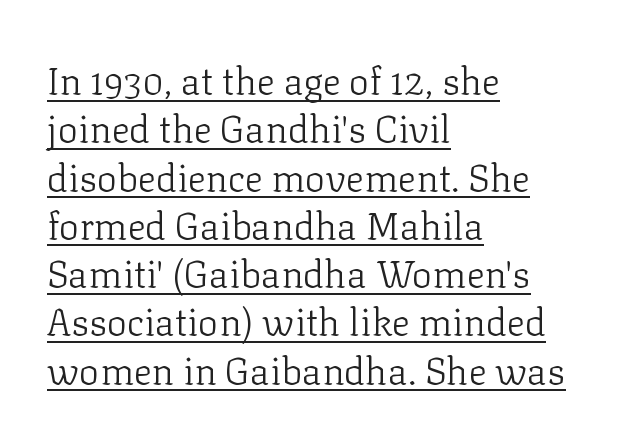
The image shows 38 px light serif type, upright; set left-aligned, normal line spacing (1.27x), normal letter spacing, underlined; low stroke contrast and a medium x-height.
